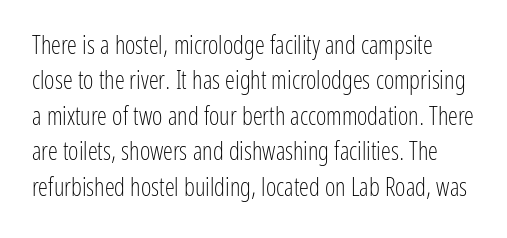
{"italic": "no", "bold": "no", "underline": "no", "line_spacing": "normal", "line_spacing_ratio": 1.42, "letter_spacing": "normal", "letter_spacing_em": 0.0, "glyph_px": 25}
